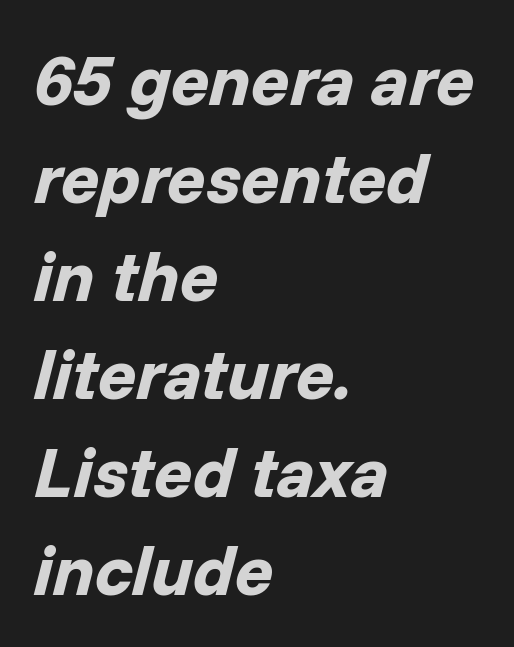
Q: Is the text bold? A: Yes.
Q: Is the text italic (slanted)? A: Yes, it leans right by about 14 degrees.
Q: Is the text underlined? A: No.
Q: How is the paragraph aligned? A: Left-aligned.
Q: Is the spacing between letters normal or unusually wide? A: Normal.
Q: Is the spacing between lines tight, normal or loose? A: Normal.
Q: Width (condensed, normal, or wide)? A: Normal.
Q: Stroke contrast? A: Low.
Q: x-height? A: Medium.
Q: Monospaced? A: No.
